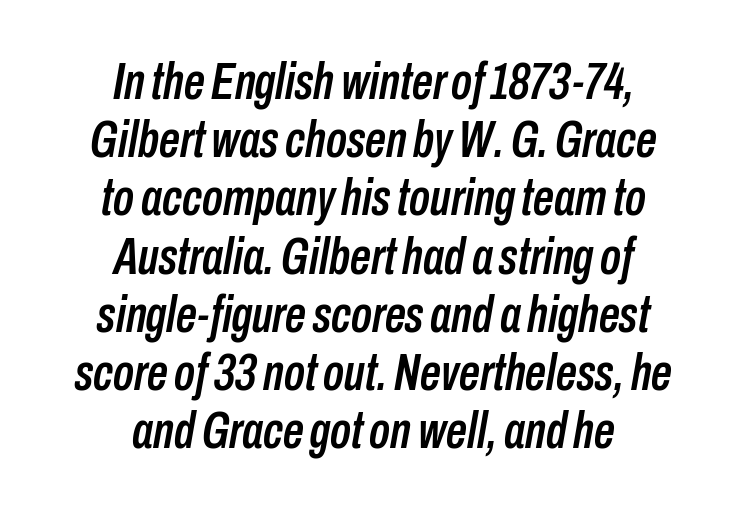
Students, note that the glyphs here touch the page at normal intervals. Character widths vary here, with narrow letters taking less room than wide ones. Horizontal bands of white between lines are thin slivers. Descenders hang freely into open space.
